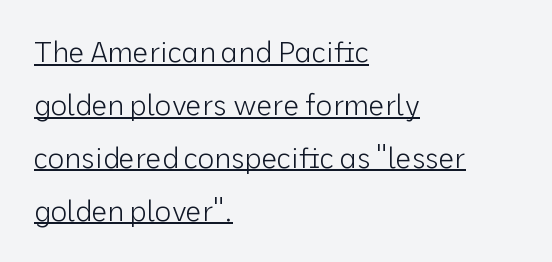
The image shows 28 px light sans-serif type, upright; set left-aligned, line spacing 1.89x, normal letter spacing, underlined; low stroke contrast and a medium x-height.
